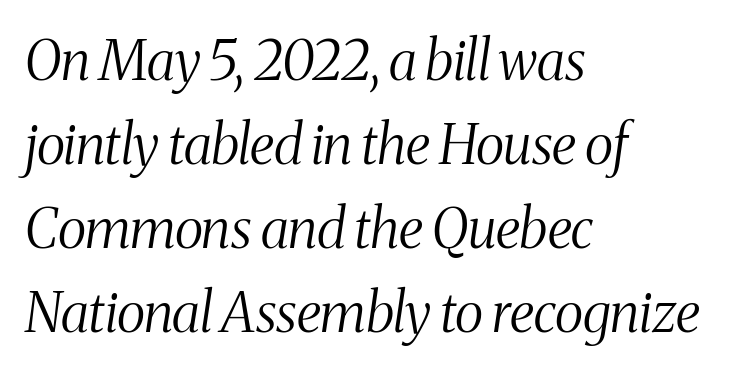
The image shows 55 px light, condensed serif type, italic (leaning right); set left-aligned, normal line spacing (1.53x), normal letter spacing, not underlined; medium stroke contrast and a medium x-height.
